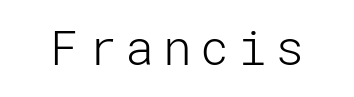
The image shows 48 px light sans-serif type, upright; set not underlined; low stroke contrast and a medium x-height.
